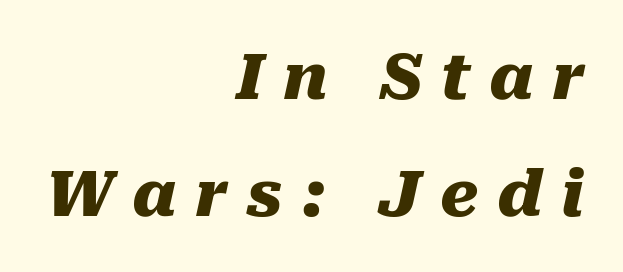
{"italic": "yes", "lean": "right", "slant_degrees": 10, "bold": "yes", "weight": "heavy", "width": "normal", "stroke_contrast": "medium", "x_height": "medium", "monospaced": "no", "underline": "no", "align": "right", "line_spacing_ratio": 1.83, "letter_spacing": "wide", "letter_spacing_em": 0.29, "glyph_px": 64}
